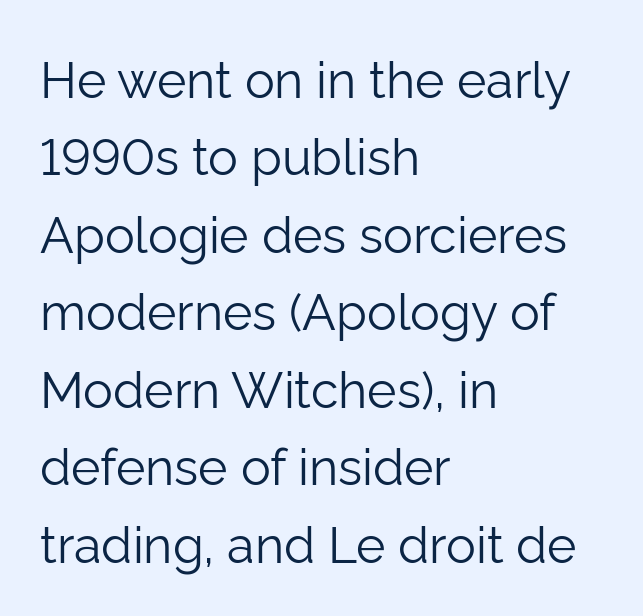
Which margin do the lines hug? The left one — the right edge is uneven. The passage shown has conventional tracking throughout. These lines are composed in type without serifs. Each stroke keeps to a modest, everyday thickness or less.
